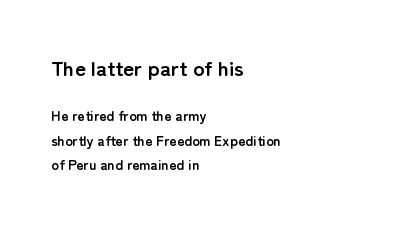
One-word summary of the alignment: left. The rendering uses a bold face; every stroke is thick and dark. Type size steps down from the first block to the second. Honestly, there is no underline to notice here at all. The lettering stays uniformly vertical, giving the passage a roman look.
